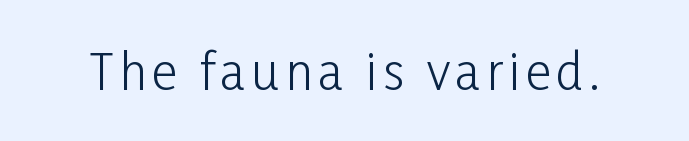
Q: Is the text bold? A: No.
Q: Is the text italic (slanted)? A: No, it is upright.
Q: Is the typeface a serif or a sans-serif typeface? A: Sans-serif.
Q: Is the text underlined? A: No.
Q: Width (condensed, normal, or wide)? A: Condensed.
Q: Stroke contrast? A: Low.
Q: x-height? A: Medium.
Q: Monospaced? A: No.
